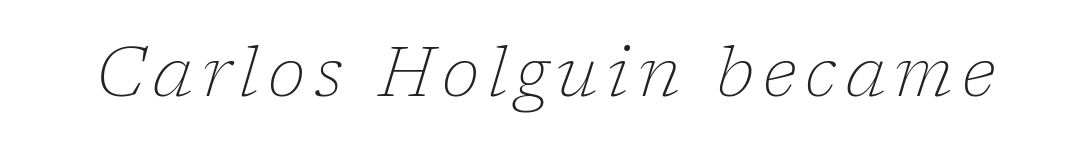
The image shows 69 px thin serif type, italic (leaning right); set not underlined; low stroke contrast and a medium x-height.
